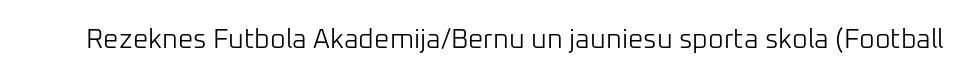
{"italic": "no", "bold": "no", "underline": "no", "letter_spacing": "normal", "letter_spacing_em": 0.0, "glyph_px": 27}
